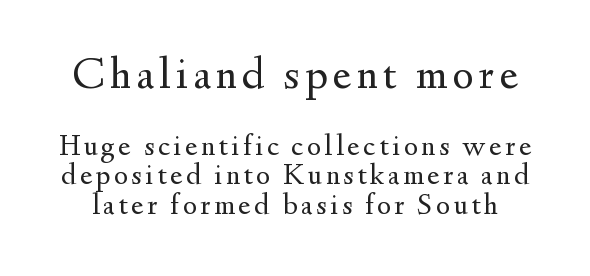
Honestly, the rows look squashed on top of each other. I'd call this a serif setting — the letters wear small feet. Italic? Not at all — the glyphs are vertical. Plain, unruled lines of type. Typesetter's note — upper block bumped up in size, lower block left smaller. Weight: not bold — regular or lighter.
